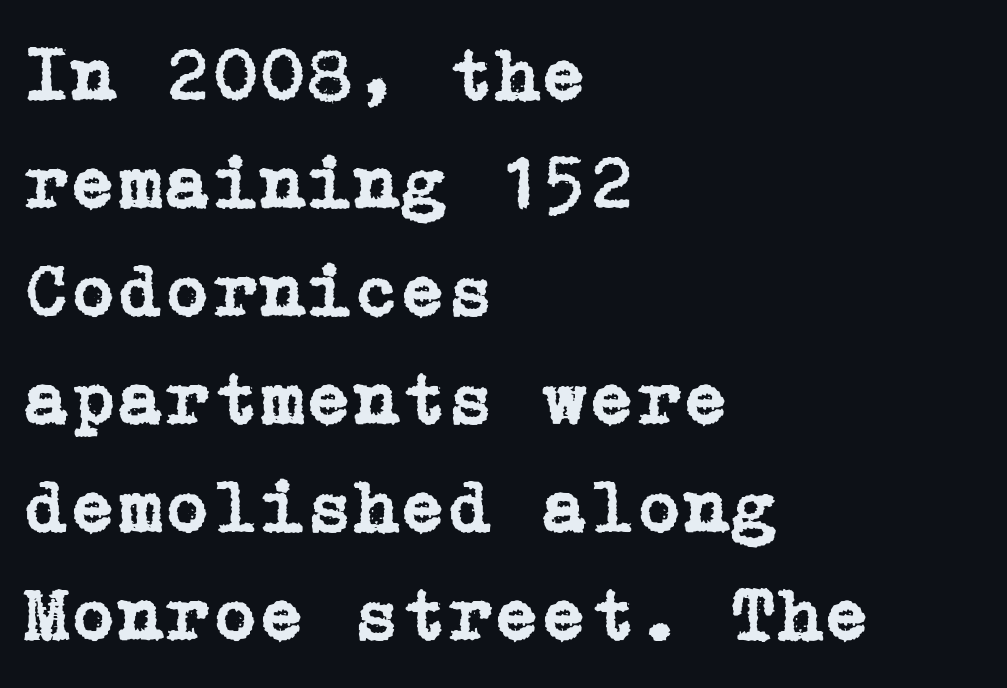
Compared with typical paragraphs, the rows here are spaced about the same. Letter spacing: default. Every row of glyphs begins at an identical x-position on the left. The typography opts for an upright posture over an oblique one. The words here are not underlined.
